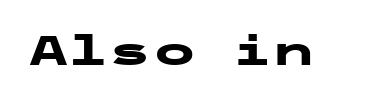
The image shows 41 px heavy, wide sans-serif type, upright; set normal letter spacing, not underlined; low stroke contrast and a medium x-height.
